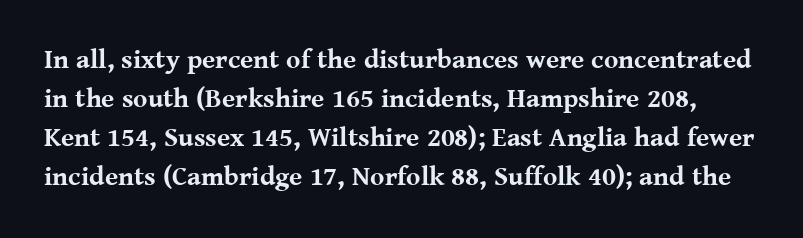
If you measured baseline to baseline, you'd find a middling distance. Does extra space separate the letters? No, they use regular spacing. Pretty heavy lettering here — definitely bold. Style check: upright. Only glyphs here, with clear space below each row.
